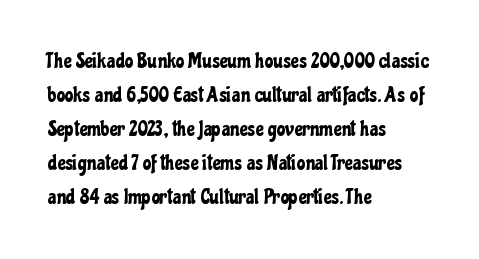
Q: Is the text italic (slanted)? A: No, it is upright.
Q: Is the text underlined? A: No.
Q: How is the paragraph aligned? A: Left-aligned.
Q: Is the spacing between letters normal or unusually wide? A: Normal.
Q: Is the spacing between lines tight, normal or loose? A: Normal.
